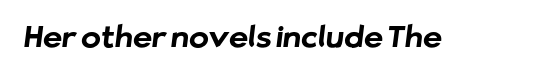
{"serif": "no", "bold": "yes", "weight": "bold", "width": "normal", "stroke_contrast": "low", "x_height": "medium", "monospaced": "no", "underline": "no", "letter_spacing": "normal", "letter_spacing_em": 0.0, "glyph_px": 30}
